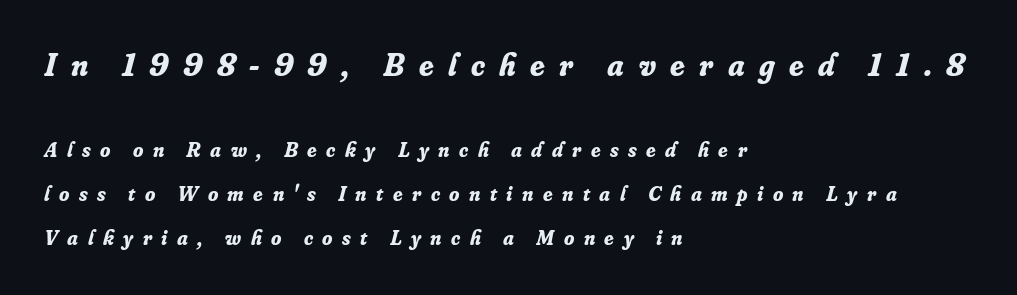
{"serif": "yes", "italic": "yes", "lean": "right", "slant_degrees": 16, "bold": "yes", "weight": "bold", "width": "normal", "stroke_contrast": "low", "x_height": "small", "monospaced": "no", "underline": "no", "align": "left", "line_spacing": "loose", "line_spacing_ratio": 2.08, "letter_spacing": "wide", "letter_spacing_em": 0.45, "larger_block": "first", "size_ratio": 1.52, "glyph_px": 32}
